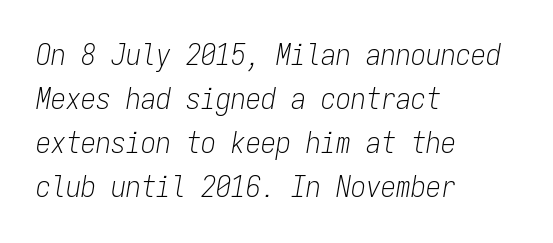
The image shows 30 px light, condensed type, italic (leaning right), monospaced; set left-aligned, normal line spacing (1.47x), normal letter spacing, not underlined; low stroke contrast and a medium x-height.
